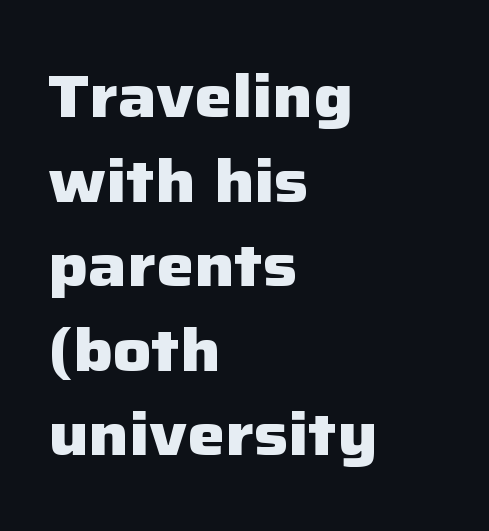
If you measured baseline to baseline, you'd find a middling distance. Proportional: the letters do not fall into vertical columns. Quick note: not italic, upright. Observe the absence of serifs on each vertical stroke in this sample. The rendering keeps characters at their native spacing.
